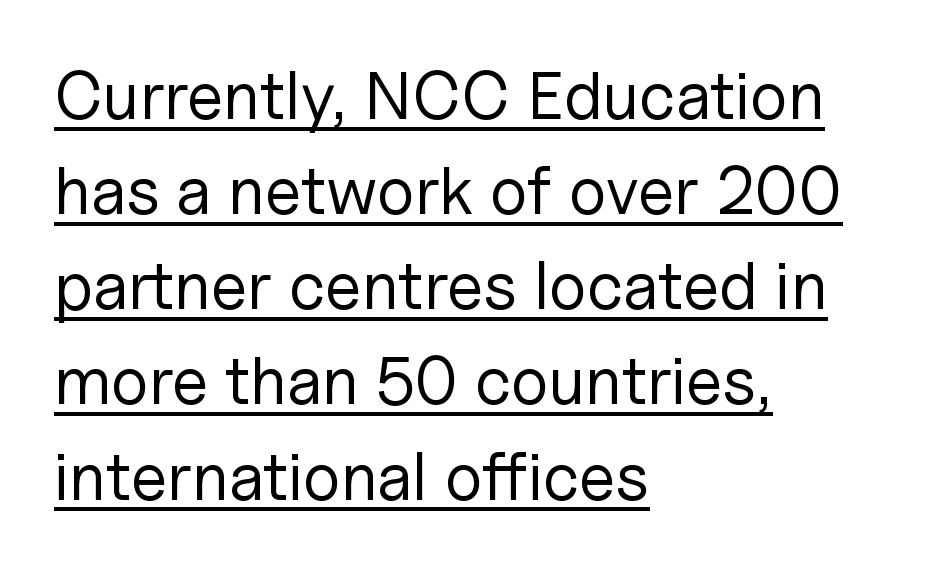
The image shows 67 px regular-weight sans-serif type, upright; set left-aligned, normal line spacing (1.42x), normal letter spacing, underlined; low stroke contrast and a medium x-height.
